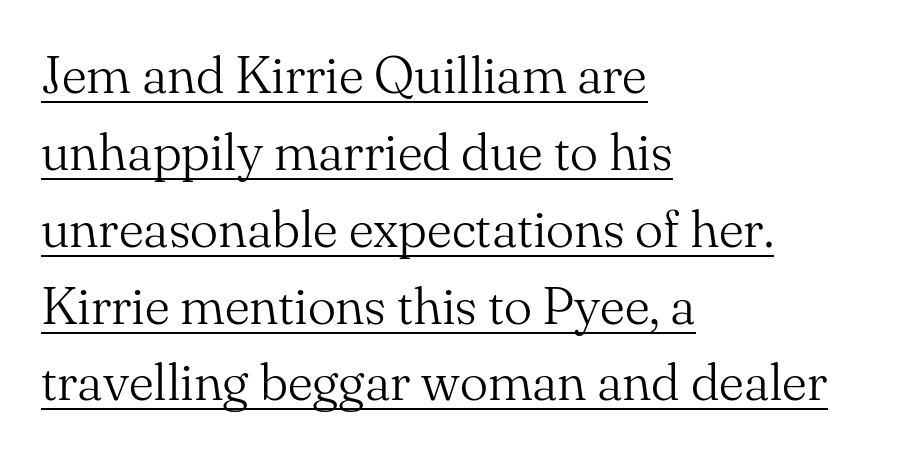
{"serif": "yes", "italic": "no", "bold": "no", "weight": "light", "width": "normal", "stroke_contrast": "medium", "x_height": "small", "monospaced": "no", "underline": "yes", "align": "left", "line_spacing": "normal", "line_spacing_ratio": 1.45, "letter_spacing": "normal", "letter_spacing_em": 0.0, "glyph_px": 53}
